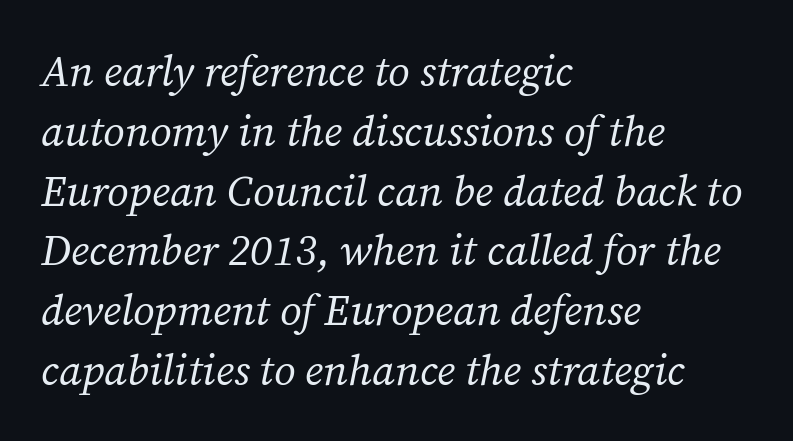
{"serif": "yes", "italic": "yes", "lean": "right", "slant_degrees": 12, "bold": "no", "weight": "regular", "width": "normal", "stroke_contrast": "medium", "x_height": "medium", "monospaced": "no", "underline": "no", "align": "left", "line_spacing": "normal", "line_spacing_ratio": 1.39, "letter_spacing": "normal", "letter_spacing_em": 0.0, "glyph_px": 43}
